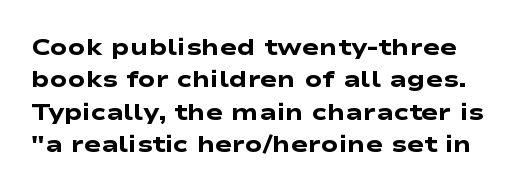
The designer left line spacing at the default. The area under the type is left untouched. Caption: standard tracking, unaltered. As a designer I'd log this as weight 700, bold.
